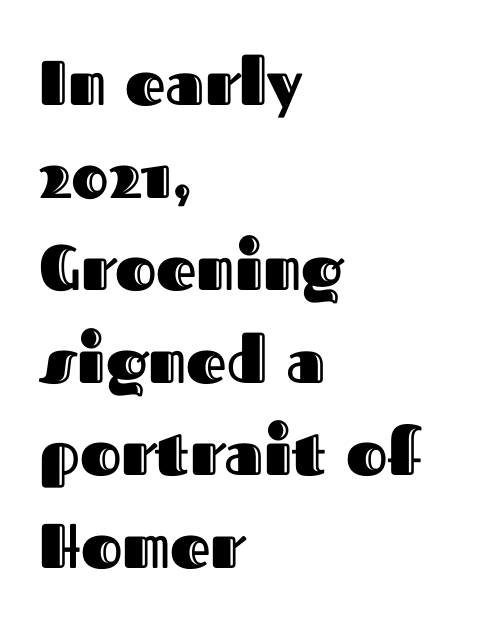
The image shows 63 px text type, upright; set left-aligned, normal line spacing (1.47x), normal letter spacing, not underlined; a medium x-height.
